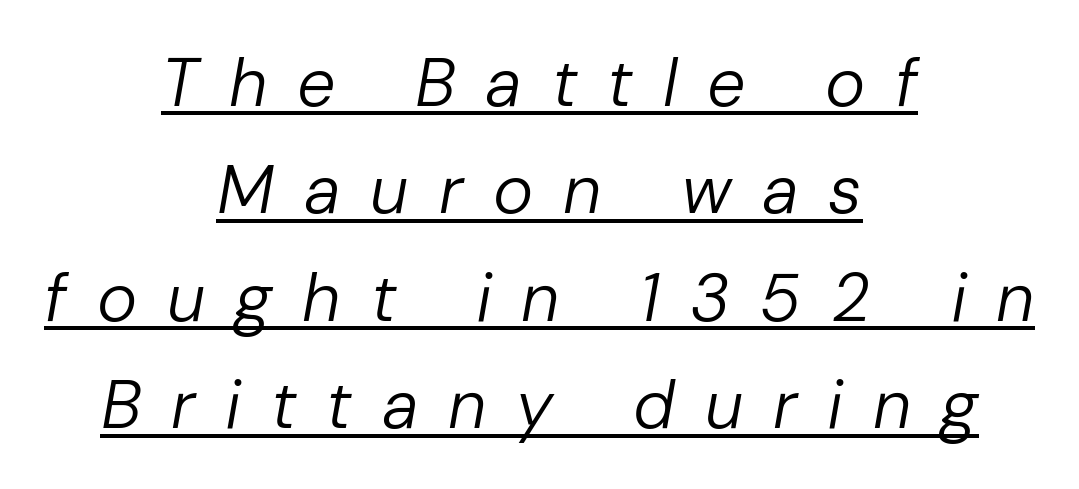
{"italic": "yes", "lean": "right", "slant_degrees": 10, "bold": "no", "weight": "regular", "width": "normal", "stroke_contrast": "low", "x_height": "medium", "monospaced": "no", "underline": "yes", "align": "center", "line_spacing": "normal", "line_spacing_ratio": 1.58, "letter_spacing": "wide", "letter_spacing_em": 0.44, "glyph_px": 68}
